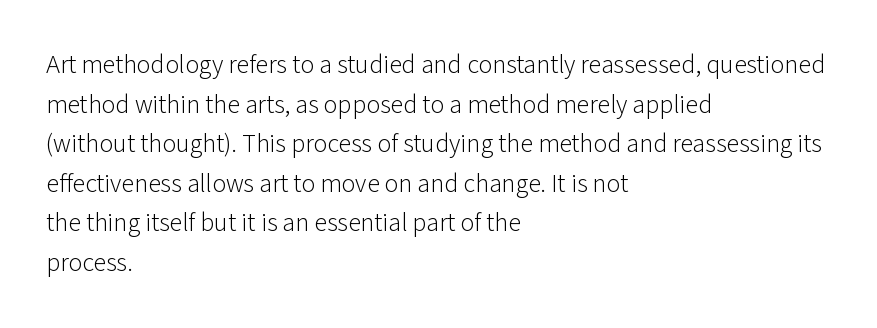
{"italic": "no", "bold": "no", "underline": "no", "align": "left", "line_spacing": "normal", "line_spacing_ratio": 1.52, "letter_spacing": "normal", "letter_spacing_em": 0.0, "glyph_px": 26}
